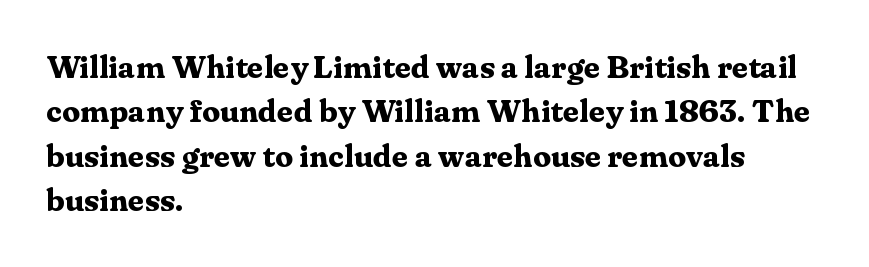
To sum up the face: it has serifs. The paragraph has a hard left edge and a soft right edge. Weight check: bold — yes, fully. The words here are not underlined.
